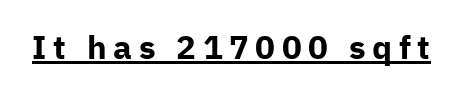
{"serif": "no", "italic": "no", "bold": "yes", "weight": "bold", "width": "normal", "stroke_contrast": "low", "x_height": "medium", "monospaced": "no", "underline": "yes", "letter_spacing": "wide", "letter_spacing_em": 0.2, "glyph_px": 33}
